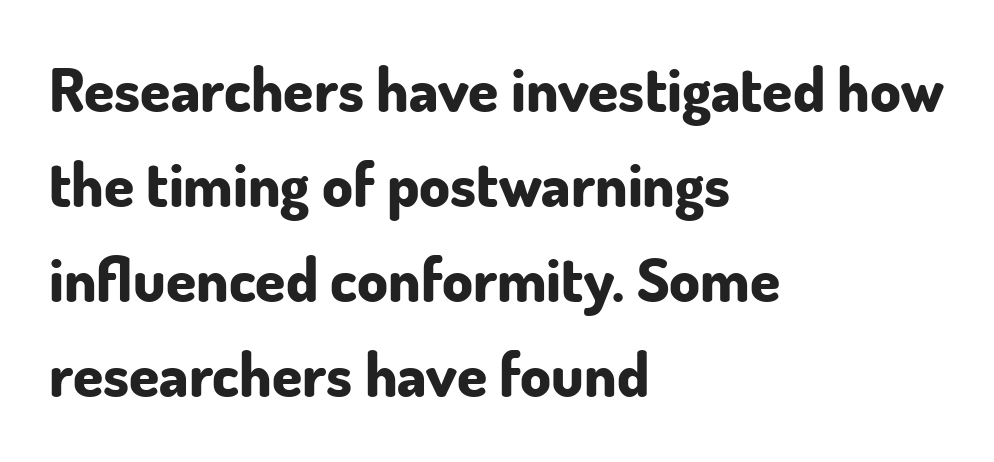
The typesetting leans heavy: a genuine bold. Regarding serifs, this sample does without them. This sample keeps an unexceptional amount of space between lines. This rendering features lettering with no underline. Looks like regular typesetting: each glyph gets only the width it needs.
